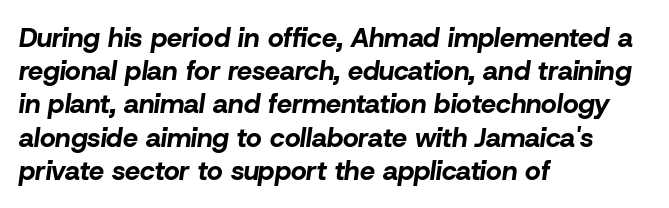
A classic flush-left, rag-right setting is used for this passage. The glyphs look as if they've been sheared to an angle. The passage shown is not underscored anywhere. These words are printed bold, with thick strokes throughout. Is the letter spacing exaggerated? No — it looks like the ordinary default.
